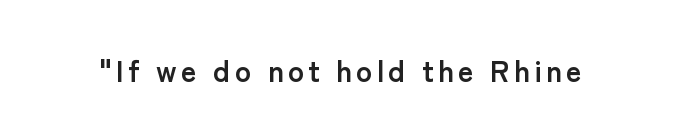
{"serif": "no", "italic": "no", "bold": "yes", "weight": "semibold", "width": "normal", "stroke_contrast": "low", "x_height": "medium", "monospaced": "no", "underline": "no", "glyph_px": 30}
